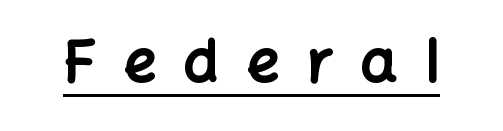
The image shows 58 px bold sans-serif type, upright; set unusually wide letter spacing (+0.47 em), underlined; low stroke contrast and a medium x-height.
